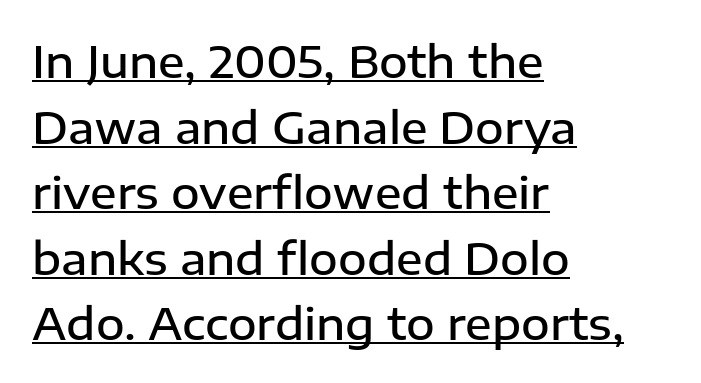
{"serif": "no", "italic": "no", "bold": "semi", "weight": "semibold", "width": "normal", "stroke_contrast": "low", "x_height": "medium", "monospaced": "no", "underline": "yes", "align": "left", "line_spacing": "normal", "line_spacing_ratio": 1.49, "letter_spacing": "normal", "letter_spacing_em": 0.0, "glyph_px": 44}
